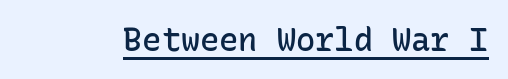
The image shows 32 px semibold sans-serif type, upright, monospaced; set normal letter spacing, underlined; low stroke contrast and a medium x-height.
